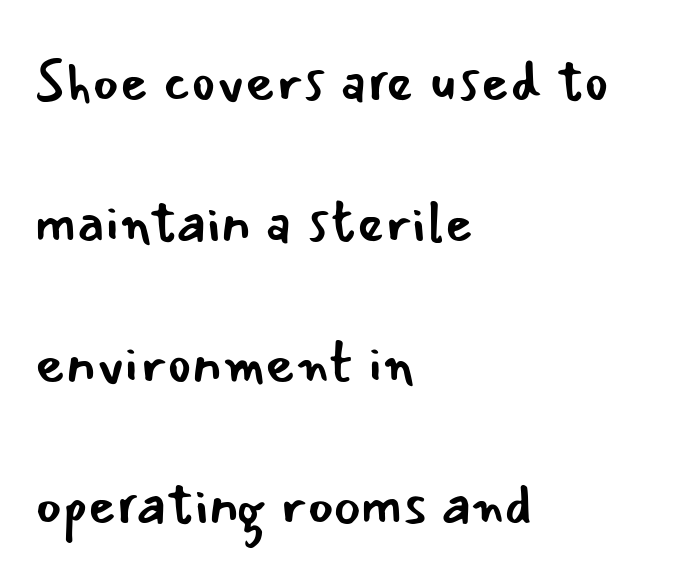
Q: Is the text bold? A: No.
Q: Is the text italic (slanted)? A: No, it is upright.
Q: Is the typeface a serif or a sans-serif typeface? A: Sans-serif.
Q: Is the text underlined? A: No.
Q: How is the paragraph aligned? A: Left-aligned.
Q: Is the spacing between letters normal or unusually wide? A: Normal.
Q: Is the spacing between lines tight, normal or loose? A: Loose.
Q: Width (condensed, normal, or wide)? A: Normal.
Q: Stroke contrast? A: Low.
Q: x-height? A: Small.
Q: Monospaced? A: No.
